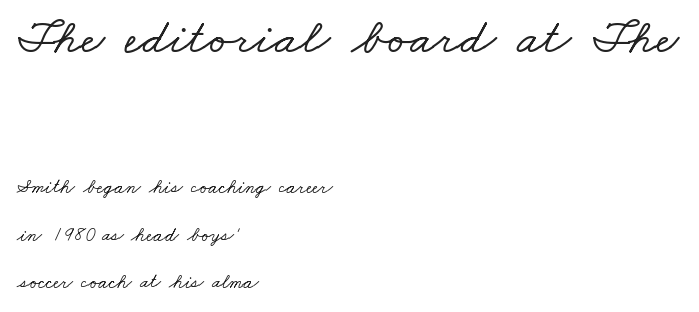
Is this a fixed-width face? No — the glyphs have proportional, varying widths. Each line starts at the same left margin while the right side varies. Horizontal bands of white between lines are thick stripes. The space directly below the letters is spotless.
